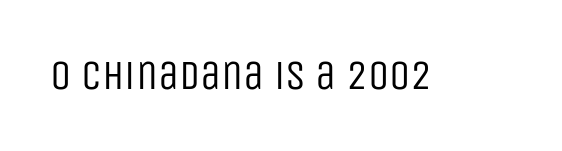
The glyphs are unaccompanied by any horizontal stroke below them. Glyph-to-glyph distance matches everyday printed text. The passage shown is not bold in any degree. The letters stand straight up with perfectly vertical stems.
